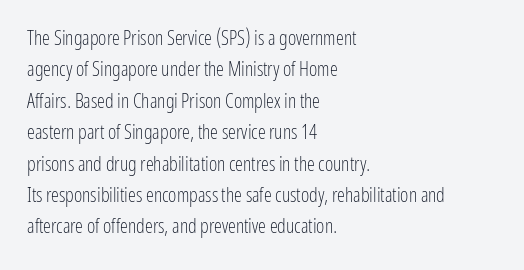
{"italic": "no", "bold": "no", "underline": "no", "align": "left", "line_spacing": "normal", "line_spacing_ratio": 1.57, "letter_spacing": "normal", "letter_spacing_em": 0.0, "glyph_px": 20}
